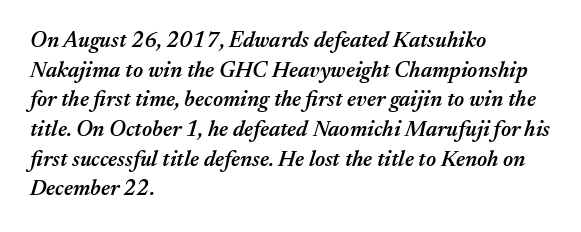
The face used here has a pronounced slope to its letters. Emphasis by weight is partial: semibold. Students, note that the glyphs here touch the page at normal intervals. A bare baseline throughout the passage.
